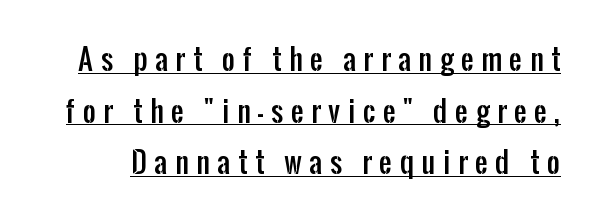
{"serif": "no", "italic": "no", "width": "condensed", "stroke_contrast": "low", "x_height": "medium", "monospaced": "no", "underline": "yes", "line_spacing_ratio": 1.84, "letter_spacing": "wide", "letter_spacing_em": 0.28, "glyph_px": 28}
